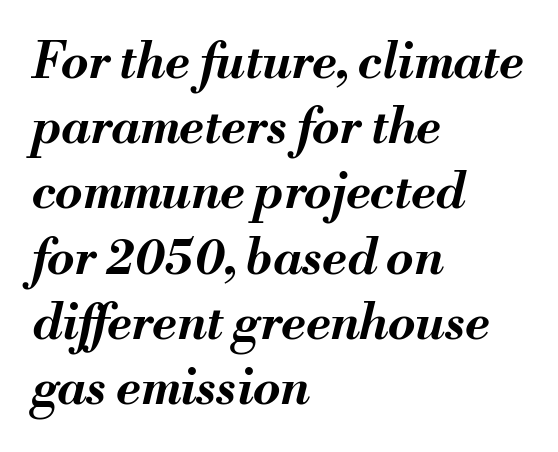
Think of a printed novel: that variable character pitch is what you see here. There is no visible air inserted between adjacent glyphs. On the weight axis this lands at bold, roughly 700. Style check: oblique. The words here are not underlined.
